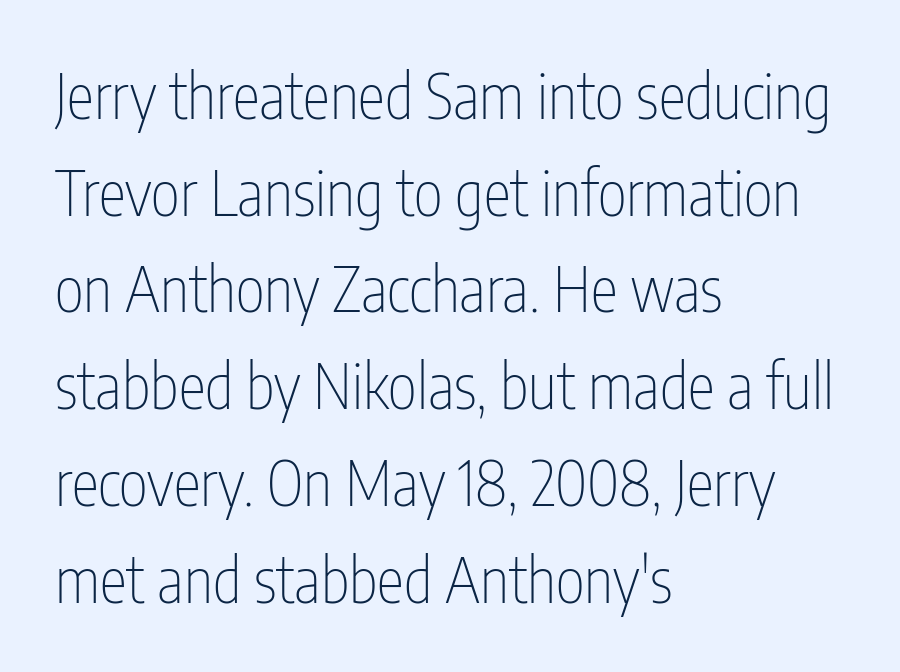
{"serif": "no", "italic": "no", "bold": "no", "weight": "thin", "width": "condensed", "stroke_contrast": "low", "x_height": "medium", "monospaced": "no", "underline": "no", "align": "left", "line_spacing": "normal", "line_spacing_ratio": 1.56, "letter_spacing": "normal", "letter_spacing_em": 0.0, "glyph_px": 62}
